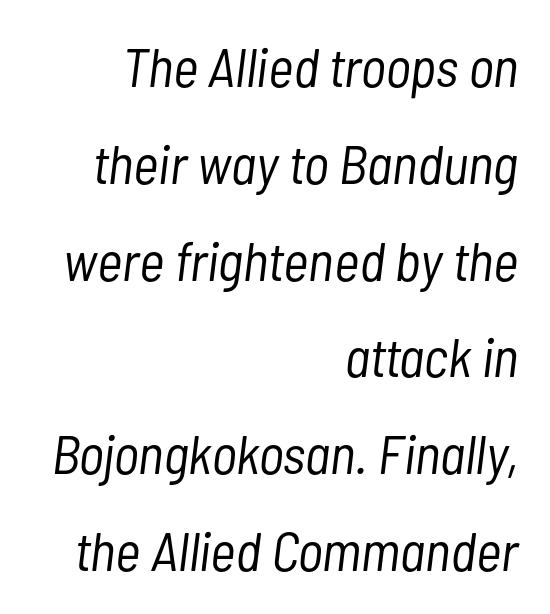
If you drew a line through each stem, it would be angled. Notice how the passage keeps a crisp vertical edge on the right only. Does extra space separate the letters? No, they use regular spacing. This sample has the flowing, uneven cadence of proportional lettering.
